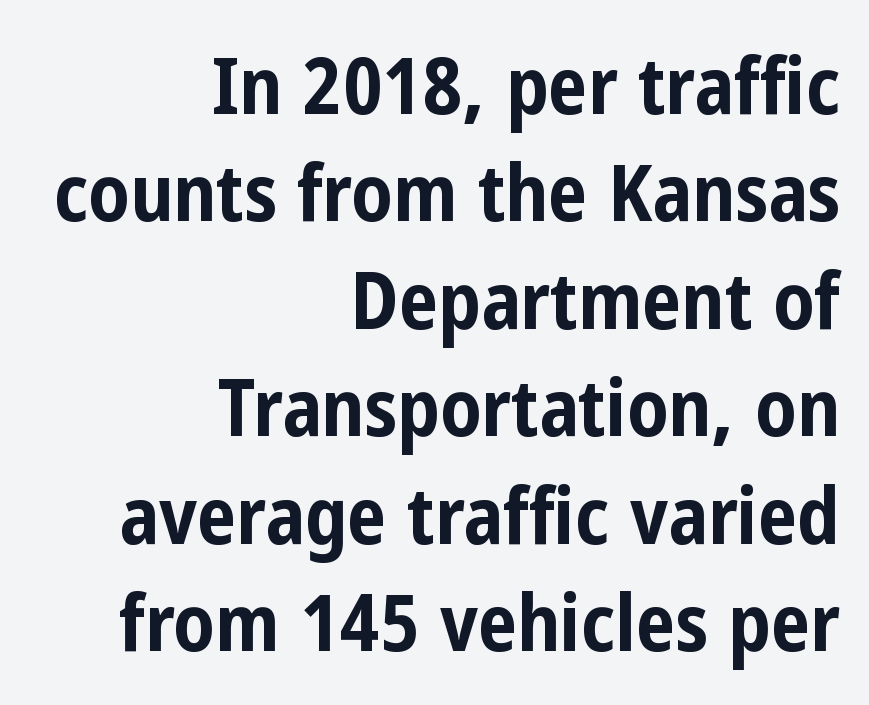
The passage shown has conventional tracking throughout. Each letter keeps its own natural width here, so spacing adapts to shape. Each letter's strokes conclude bluntly, with no projecting serifs. The letters stand straight up with perfectly vertical stems. Layout note: lines flush right. Baseline-to-baseline distance is the conventional proportion of letter height.
